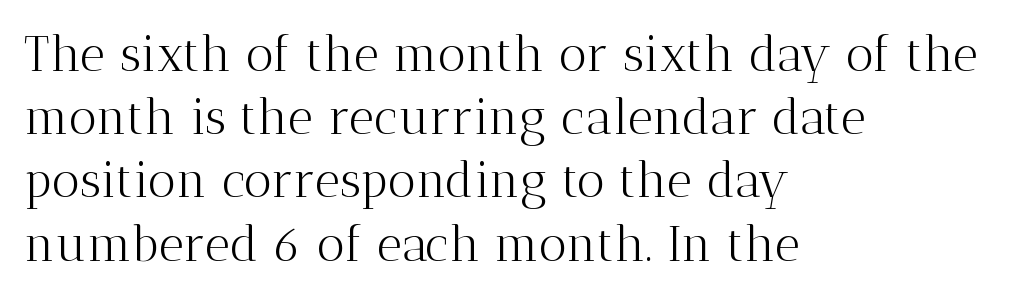
{"serif": "yes", "italic": "no", "bold": "no", "weight": "light", "width": "normal", "stroke_contrast": "medium", "x_height": "medium", "monospaced": "no", "underline": "no", "align": "left", "line_spacing": "normal", "line_spacing_ratio": 1.29, "letter_spacing": "normal", "letter_spacing_em": 0.0, "glyph_px": 49}
